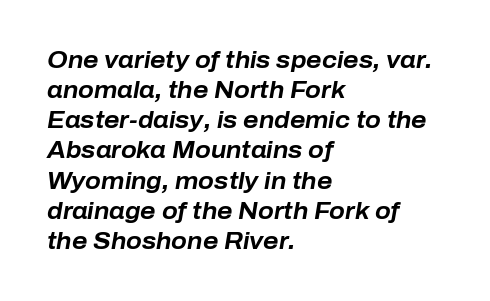
{"italic": "yes", "lean": "right", "slant_degrees": 10, "bold": "yes", "underline": "no", "align": "left", "line_spacing": "normal", "line_spacing_ratio": 1.31, "letter_spacing": "normal", "letter_spacing_em": 0.0, "glyph_px": 23}
